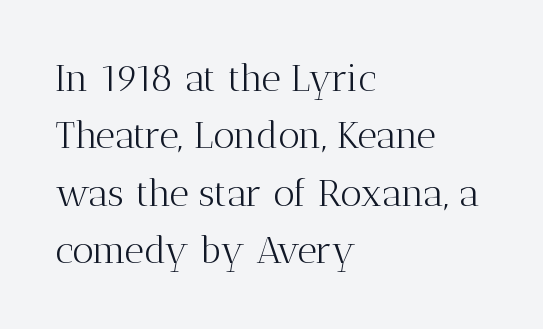
The image shows 38 px light serif type, upright; set left-aligned, normal line spacing (1.51x), normal letter spacing, not underlined; medium stroke contrast and a medium x-height.
